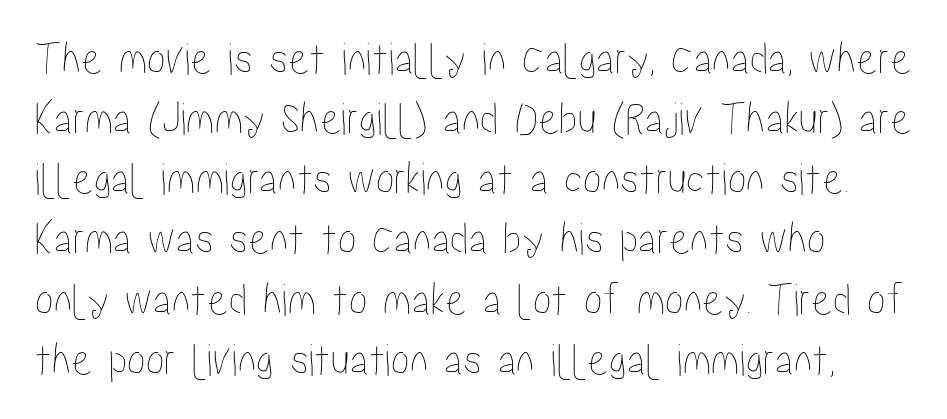
Leading matches the norm, producing a regular column. Spacing verdict: proportional, widths tailored to each character. Underline: absent. Do the letters lean? They stand straight. A typesetter would call this zero additional tracking.
